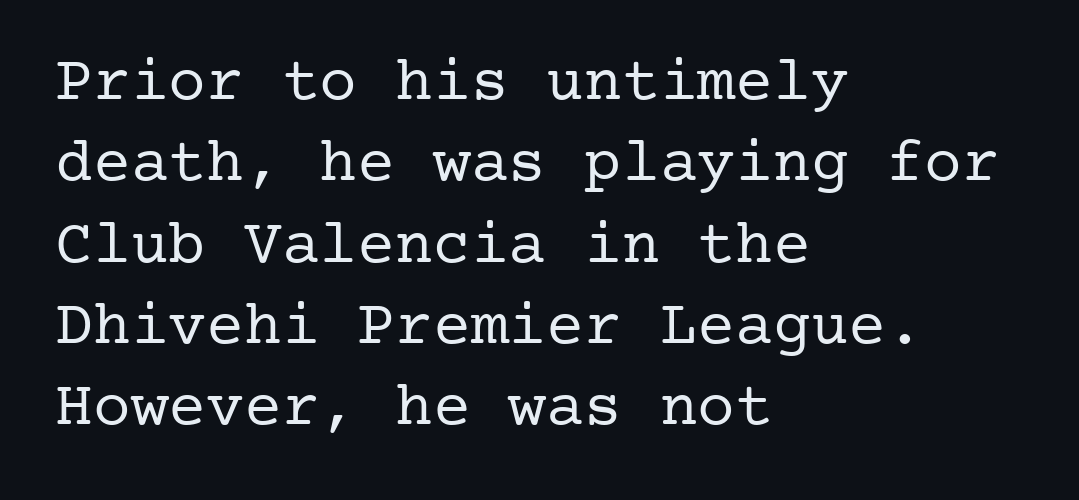
{"serif": "yes", "italic": "no", "bold": "no", "weight": "regular", "width": "normal", "stroke_contrast": "low", "x_height": "medium", "underline": "no", "align": "left", "line_spacing": "normal", "line_spacing_ratio": 1.29, "letter_spacing": "normal", "letter_spacing_em": 0.0, "glyph_px": 63}
